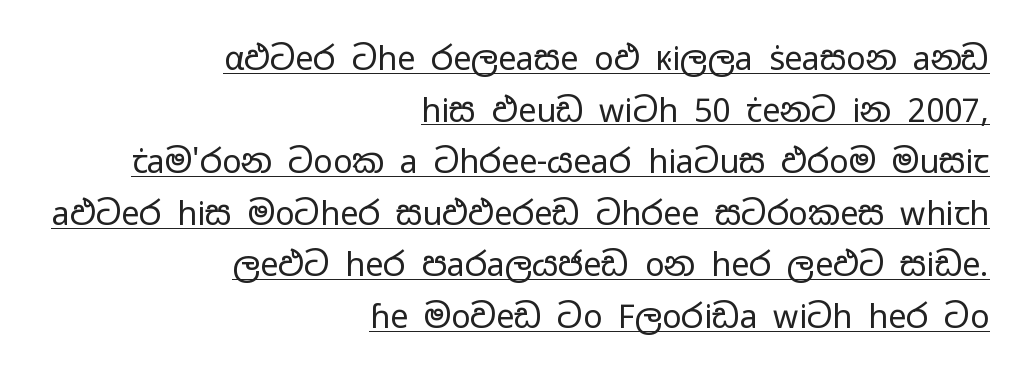
The image shows 32 px regular-weight, wide sans-serif type, upright; set right-aligned, normal line spacing (1.61x), normal letter spacing, underlined; low stroke contrast and a medium x-height.
